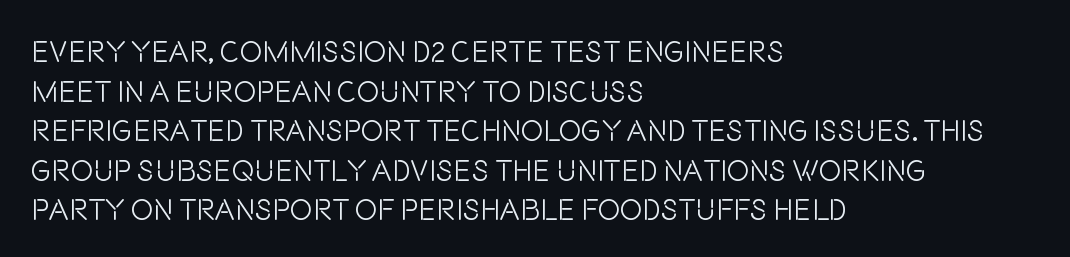
Q: Is the text bold? A: No.
Q: Is the text italic (slanted)? A: No, it is upright.
Q: Is the typeface a serif or a sans-serif typeface? A: Sans-serif.
Q: Is the text underlined? A: No.
Q: How is the paragraph aligned? A: Left-aligned.
Q: Is the spacing between letters normal or unusually wide? A: Normal.
Q: Is the spacing between lines tight, normal or loose? A: Normal.
Q: Width (condensed, normal, or wide)? A: Condensed.
Q: Stroke contrast? A: Low.
Q: x-height? A: Large.
Q: Monospaced? A: No.
